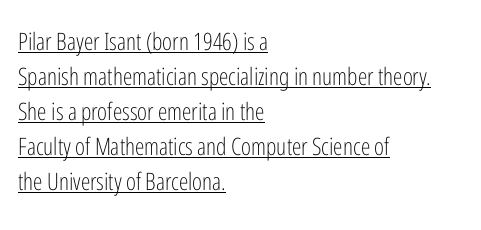
Q: Is the text bold? A: No.
Q: Is the text italic (slanted)? A: No, it is upright.
Q: Is the text underlined? A: Yes.
Q: How is the paragraph aligned? A: Left-aligned.
Q: Is the spacing between letters normal or unusually wide? A: Normal.
Q: Is the spacing between lines tight, normal or loose? A: Normal.
